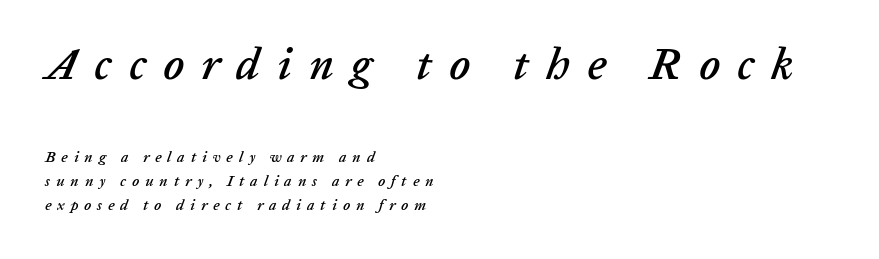
Style check: oblique. This sample has the flowing, uneven cadence of proportional lettering. Short note: letters widely spaced. Bigger letters appear in the top chunk; the bottom chunk is reduced. Letters rest on an invisible, unmarked baseline. The leading is moderate, giving the passage an even texture.
